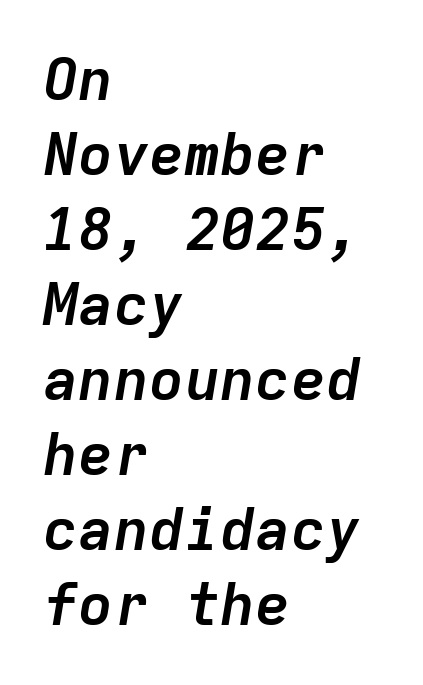
Slanted lettering throughout. Here the glyphs are tracked normally, forming tight word shapes. The rendering anchors every line to the left-hand side. The designer left line spacing at the default.
